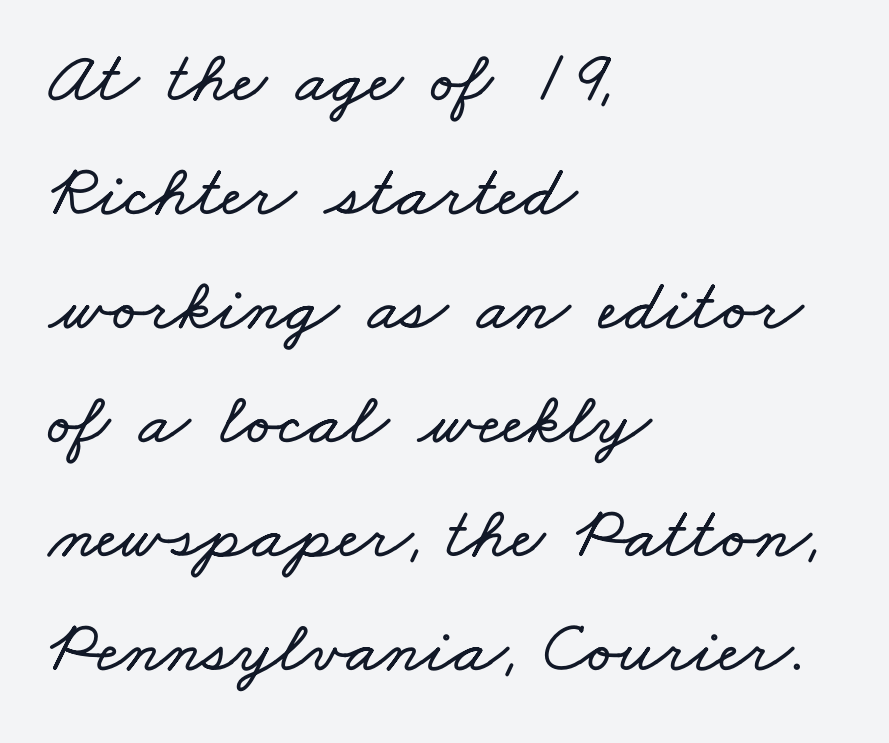
{"width": "wide", "stroke_contrast": "low", "x_height": "small", "monospaced": "no", "underline": "no", "align": "left", "line_spacing": "normal", "line_spacing_ratio": 1.54, "letter_spacing": "normal", "letter_spacing_em": 0.0, "glyph_px": 74}
